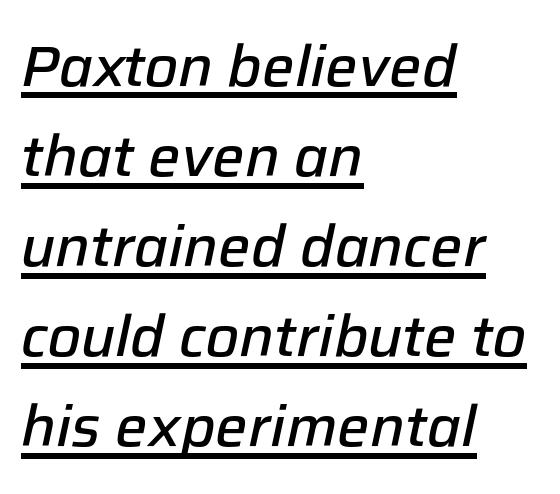
Designer's note — italics engaged. One-word summary of the alignment: left. Varying glyph widths throughout — classic text-font behaviour. There is no visible air inserted between adjacent glyphs.
